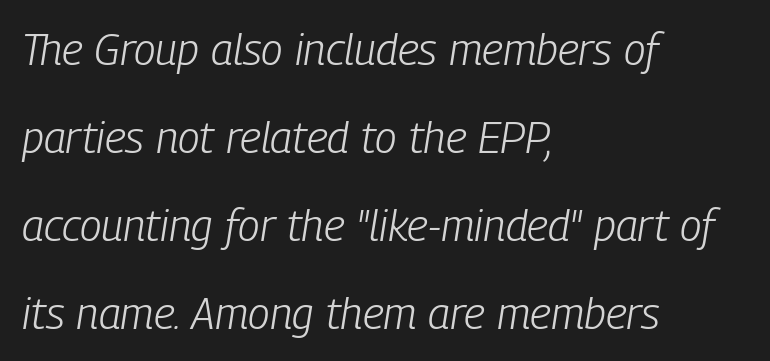
The zone under the glyphs is completely vacant. Students, observe: this is what heavily led, spacious text looks like. Letters have the restrained weight of plain body copy at most. Compared with a centered layout, this one pins lines to the left instead.
